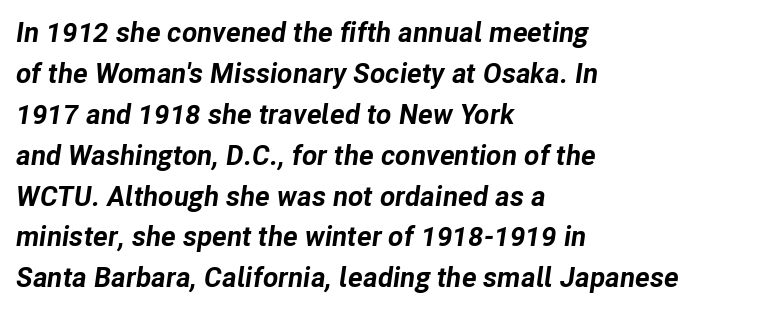
{"italic": "yes", "lean": "right", "slant_degrees": 8, "bold": "yes", "weight": "bold", "width": "normal", "stroke_contrast": "low", "x_height": "medium", "monospaced": "no", "underline": "no", "align": "left", "line_spacing": "normal", "line_spacing_ratio": 1.46, "letter_spacing": "normal", "letter_spacing_em": 0.0, "glyph_px": 28}
